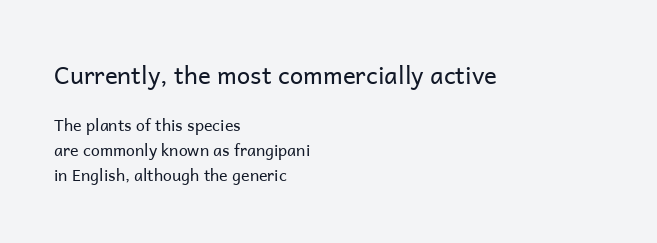
{"italic": "no", "bold": "no", "underline": "no", "align": "left", "line_spacing": "normal", "line_spacing_ratio": 1.57, "letter_spacing": "normal", "letter_spacing_em": 0.0, "larger_block": "first", "size_ratio": 1.5, "glyph_px": 24}
